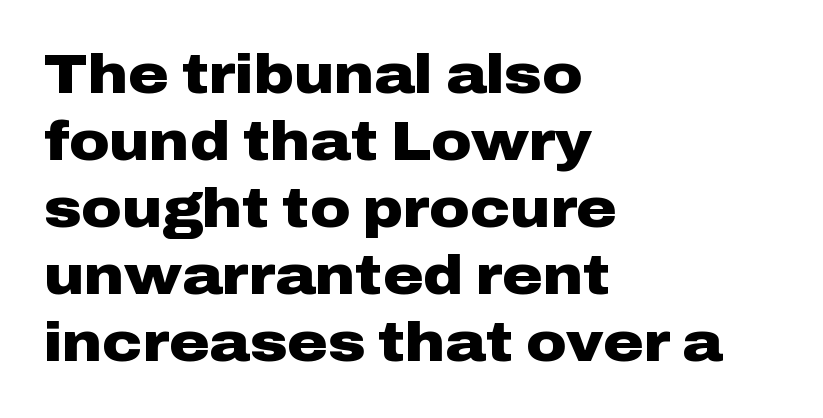
The image shows 55 px heavy, wide sans-serif type, upright; set left-aligned, line spacing 1.22x, normal letter spacing, not underlined; low stroke contrast and a medium x-height.
